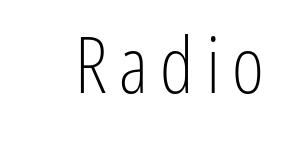
Q: Is the text bold? A: No.
Q: Is the text italic (slanted)? A: No, it is upright.
Q: Is the typeface a serif or a sans-serif typeface? A: Sans-serif.
Q: Is the text underlined? A: No.
Q: Width (condensed, normal, or wide)? A: Condensed.
Q: Stroke contrast? A: Low.
Q: x-height? A: Medium.
Q: Monospaced? A: No.
